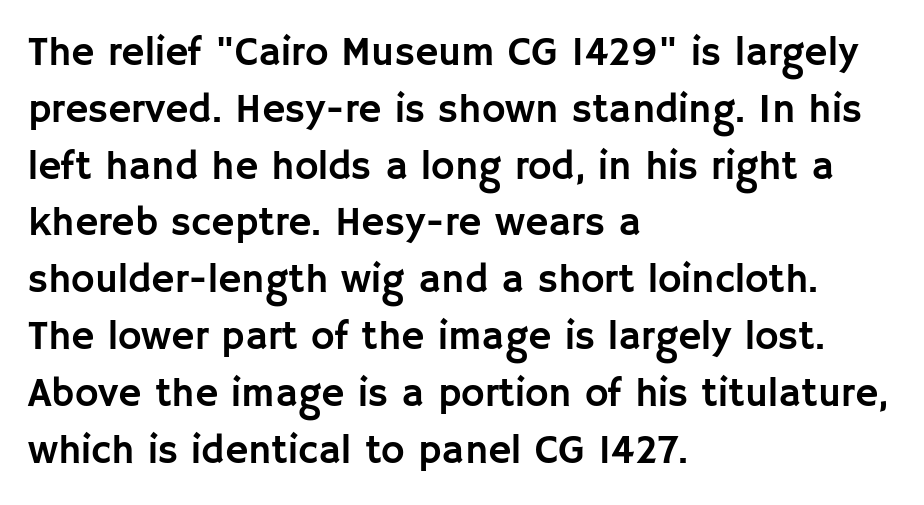
This rendering uses left alignment, leaving the right contour irregular. To sum up the face: it is a sans, with no serifs. The axis of the letterforms is exactly vertical. Observe the ordinary spacing: letters are neighbours, not strangers. Note the varied advance widths — an 'i' is clearly narrower than an 'm'.
